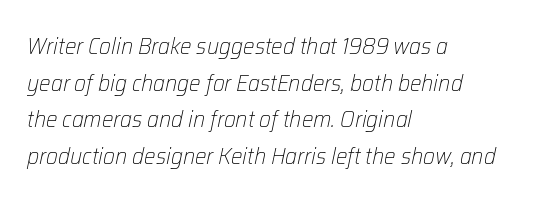
{"italic": "yes", "lean": "right", "slant_degrees": 12, "bold": "no", "underline": "no", "align": "left", "line_spacing": "normal", "line_spacing_ratio": 1.59, "letter_spacing": "normal", "letter_spacing_em": 0.0, "glyph_px": 23}
